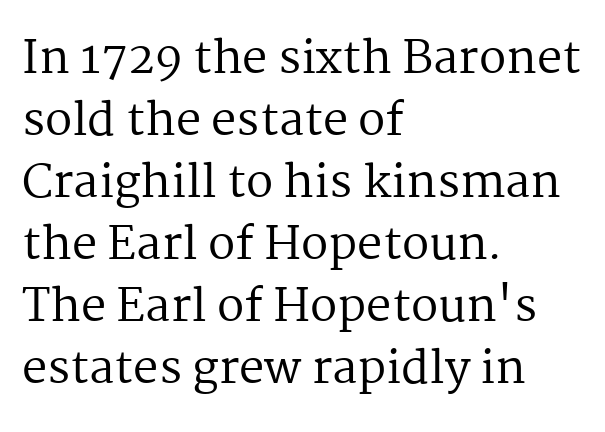
Q: Is the text bold? A: No.
Q: Is the text italic (slanted)? A: No, it is upright.
Q: Is the typeface a serif or a sans-serif typeface? A: Serif.
Q: Is the text underlined? A: No.
Q: How is the paragraph aligned? A: Left-aligned.
Q: Is the spacing between letters normal or unusually wide? A: Normal.
Q: Is the spacing between lines tight, normal or loose? A: Normal.
Q: Width (condensed, normal, or wide)? A: Normal.
Q: Stroke contrast? A: Medium.
Q: x-height? A: Medium.
Q: Monospaced? A: No.
